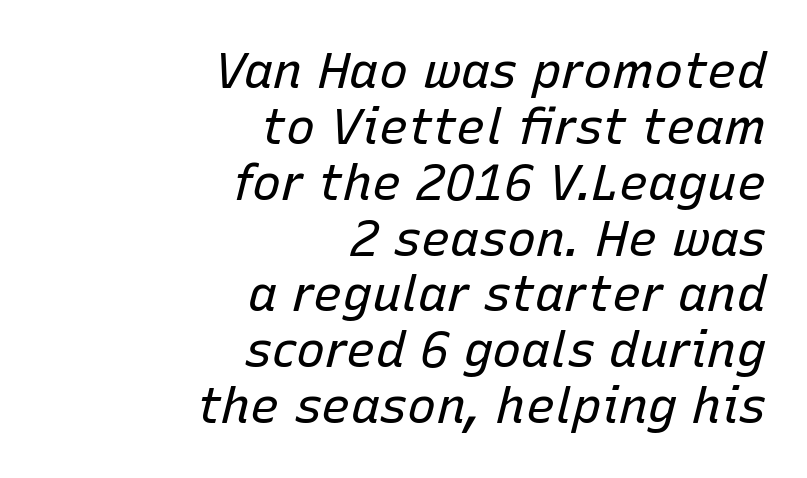
{"italic": "yes", "lean": "right", "slant_degrees": 15, "bold": "no", "weight": "regular", "width": "normal", "stroke_contrast": "low", "x_height": "medium", "monospaced": "no", "underline": "no", "align": "right", "line_spacing": "tight", "line_spacing_ratio": 1.14, "letter_spacing": "normal", "letter_spacing_em": 0.0, "glyph_px": 49}
